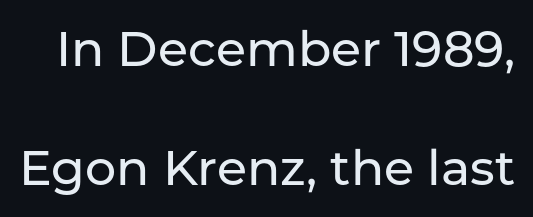
The image shows 49 px sans-serif type, upright; set loose line spacing (2.43x), normal letter spacing, not underlined; low stroke contrast and a medium x-height.
